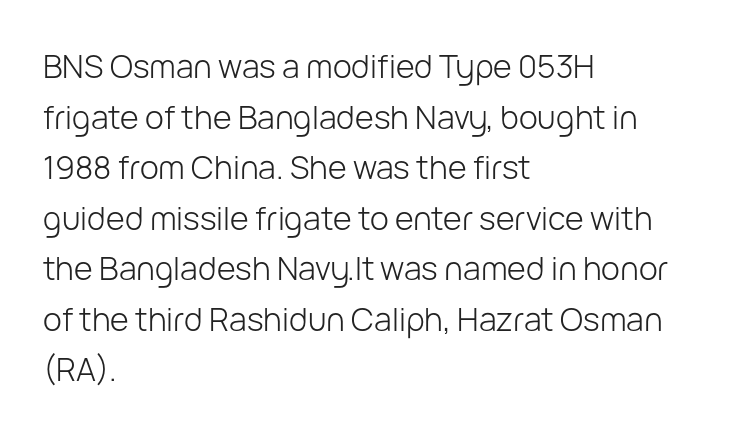
The image shows 32 px light sans-serif type, upright; set left-aligned, normal line spacing (1.58x), normal letter spacing, not underlined; low stroke contrast and a medium x-height.
